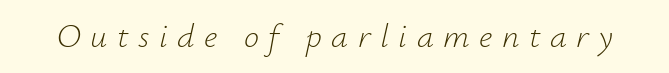
{"italic": "yes", "lean": "right", "slant_degrees": 12, "bold": "no", "weight": "light", "width": "normal", "stroke_contrast": "low", "x_height": "small", "monospaced": "no", "underline": "no", "letter_spacing": "wide", "letter_spacing_em": 0.28, "glyph_px": 34}
